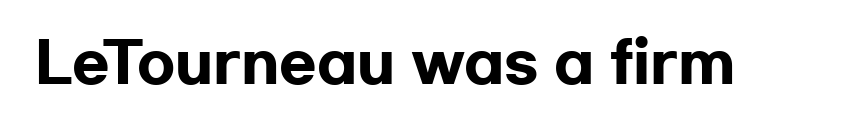
The image shows 55 px heavy, wide sans-serif type, upright; set normal letter spacing, not underlined; low stroke contrast and a medium x-height.
